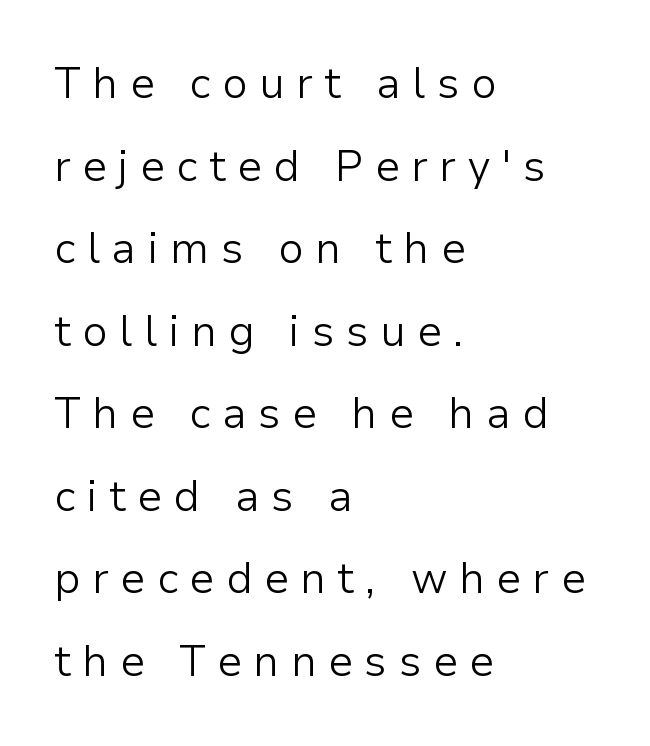
{"serif": "no", "italic": "no", "bold": "no", "weight": "light", "width": "normal", "stroke_contrast": "low", "x_height": "medium", "monospaced": "no", "underline": "no", "align": "left", "line_spacing": "loose", "line_spacing_ratio": 1.92, "letter_spacing": "wide", "letter_spacing_em": 0.27, "glyph_px": 43}
